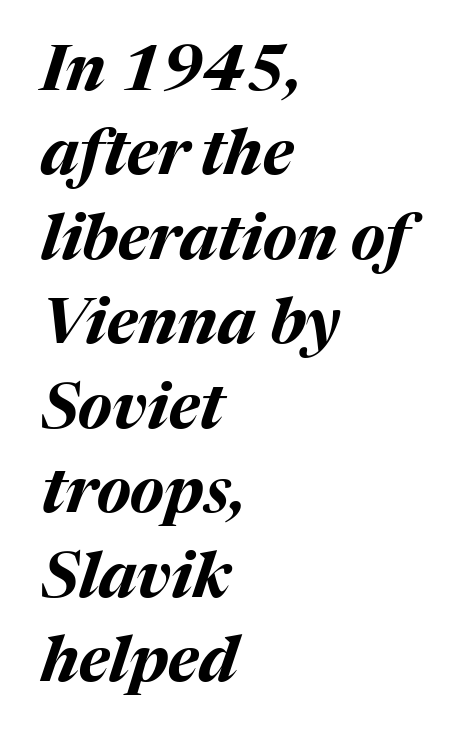
{"italic": "yes", "lean": "right", "slant_degrees": 17, "bold": "yes", "weight": "bold", "width": "normal", "stroke_contrast": "medium", "x_height": "medium", "monospaced": "no", "underline": "no", "align": "left", "line_spacing": "normal", "line_spacing_ratio": 1.34, "letter_spacing": "normal", "letter_spacing_em": 0.0, "glyph_px": 63}
